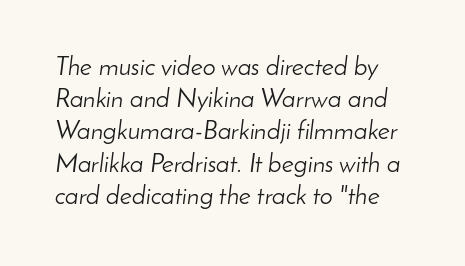
{"italic": "yes", "lean": "right", "slant_degrees": 8, "bold": "no", "underline": "no", "line_spacing_ratio": 1.24, "letter_spacing": "normal", "letter_spacing_em": 0.0, "glyph_px": 26}
